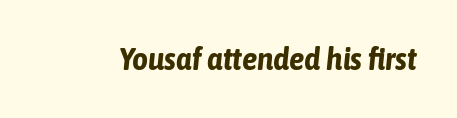
{"italic": "yes", "lean": "right", "slant_degrees": 6, "bold": "yes", "weight": "bold", "width": "condensed", "stroke_contrast": "low", "x_height": "medium", "monospaced": "no", "underline": "no", "letter_spacing": "normal", "letter_spacing_em": 0.0, "glyph_px": 31}
